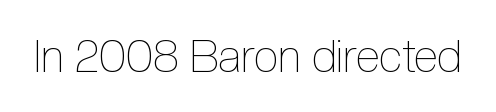
The image shows 45 px thin, condensed type, upright; set normal letter spacing, not underlined; a medium x-height.
